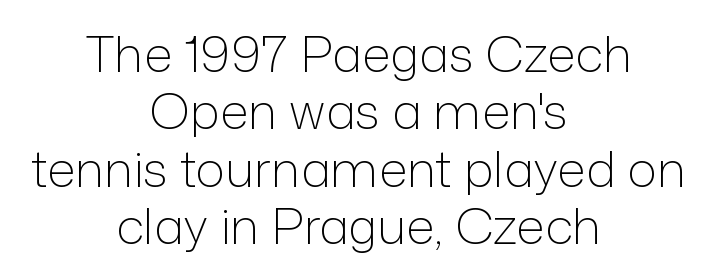
{"serif": "no", "italic": "no", "bold": "no", "weight": "light", "width": "normal", "stroke_contrast": "low", "x_height": "medium", "monospaced": "no", "underline": "no", "align": "center", "line_spacing": "tight", "line_spacing_ratio": 1.15, "letter_spacing": "normal", "letter_spacing_em": 0.0, "glyph_px": 50}
